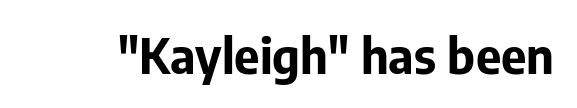
{"serif": "no", "italic": "no", "bold": "yes", "weight": "bold", "width": "normal", "stroke_contrast": "low", "x_height": "medium", "monospaced": "no", "underline": "no", "letter_spacing": "normal", "letter_spacing_em": 0.0, "glyph_px": 49}
